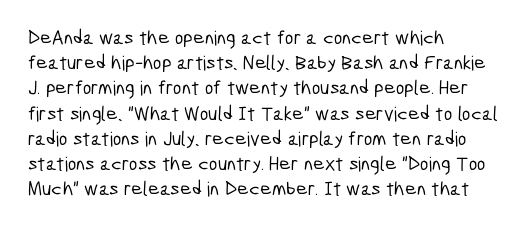
{"underline": "no", "align": "left", "line_spacing": "normal", "line_spacing_ratio": 1.26, "letter_spacing": "normal", "letter_spacing_em": 0.0, "glyph_px": 20}
